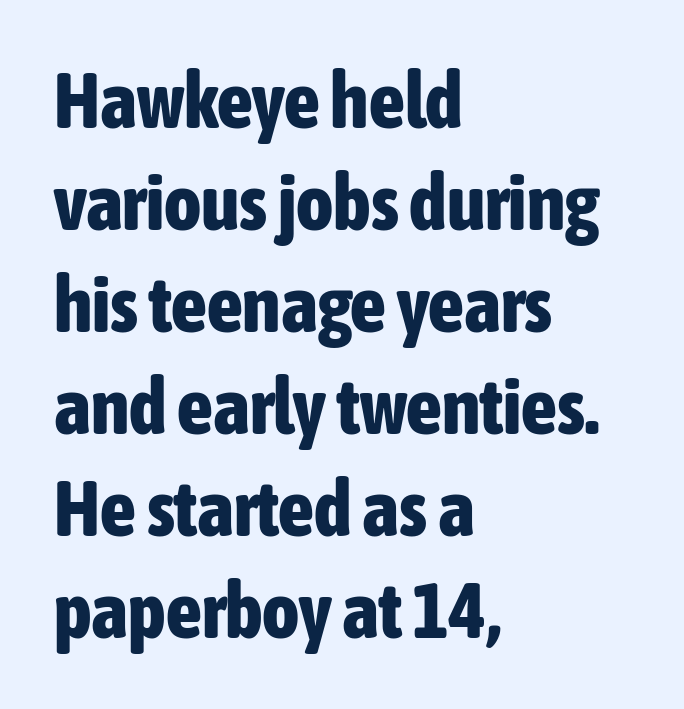
{"serif": "no", "italic": "no", "bold": "yes", "weight": "bold", "width": "condensed", "stroke_contrast": "low", "x_height": "medium", "monospaced": "no", "underline": "no", "align": "left", "line_spacing": "normal", "line_spacing_ratio": 1.29, "letter_spacing": "normal", "letter_spacing_em": 0.0, "glyph_px": 79}
